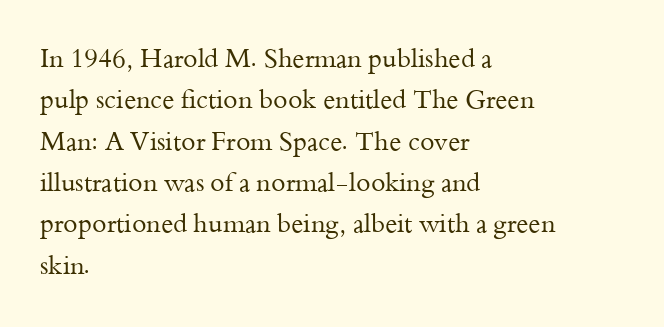
The image shows 26 px text type, upright; set left-aligned, normal line spacing (1.59x), normal letter spacing, not underlined.
